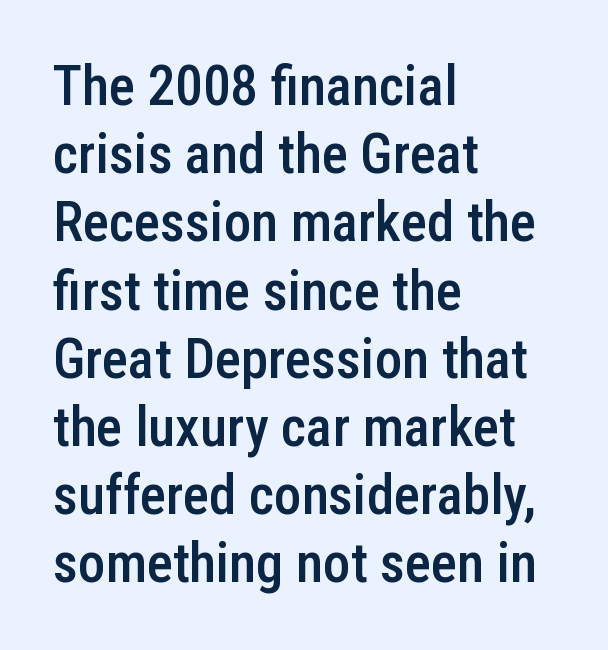
Visually the block forms a straight wall on the left and a jagged coastline on the right. Spacing verdict: proportional, widths tailored to each character. The strokes are fattened partway — semibold, not bold. Plain, unruled lines of type. A typesetter would mark this as roman, not italic. The characters display no serif detailing; their extremities are plain.
